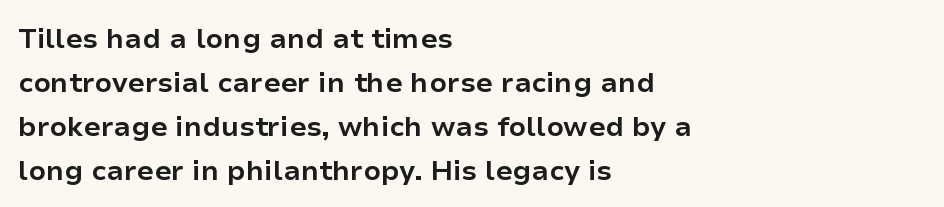
The image shows 28 px bold sans-serif type, upright; set left-aligned, normal line spacing (1.57x), normal letter spacing, not underlined; low stroke contrast and a medium x-height.
